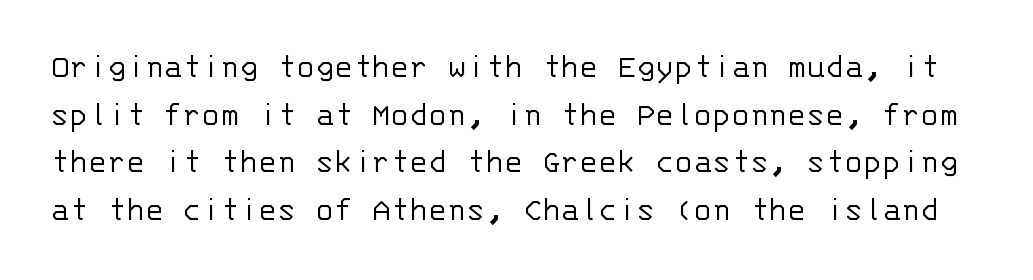
{"serif": "no", "italic": "no", "bold": "no", "weight": "light", "width": "normal", "stroke_contrast": "low", "x_height": "large", "monospaced": "yes", "underline": "no", "line_spacing": "normal", "line_spacing_ratio": 1.36, "letter_spacing": "normal", "letter_spacing_em": 0.0, "glyph_px": 35}
